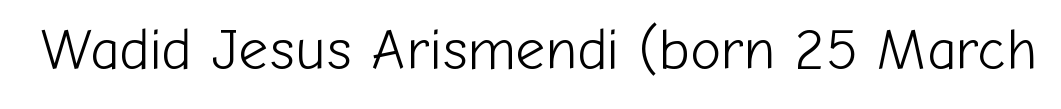
{"serif": "no", "italic": "no", "bold": "no", "weight": "light", "width": "normal", "stroke_contrast": "low", "x_height": "medium", "monospaced": "no", "underline": "no", "letter_spacing": "normal", "letter_spacing_em": 0.0, "glyph_px": 58}
